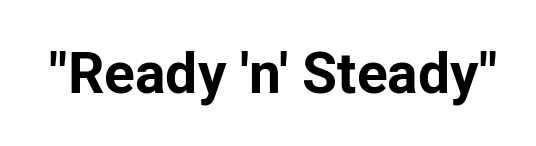
The image shows 57 px bold sans-serif type, upright; set normal letter spacing, not underlined; low stroke contrast and a medium x-height.
